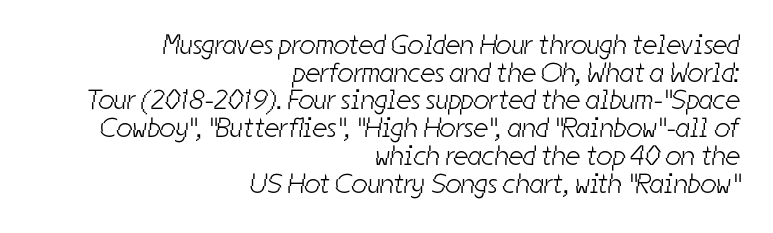
The image shows 28 px light, condensed sans-serif type; set right-aligned, tight line spacing (0.99x), normal letter spacing, not underlined; low stroke contrast and a medium x-height.
